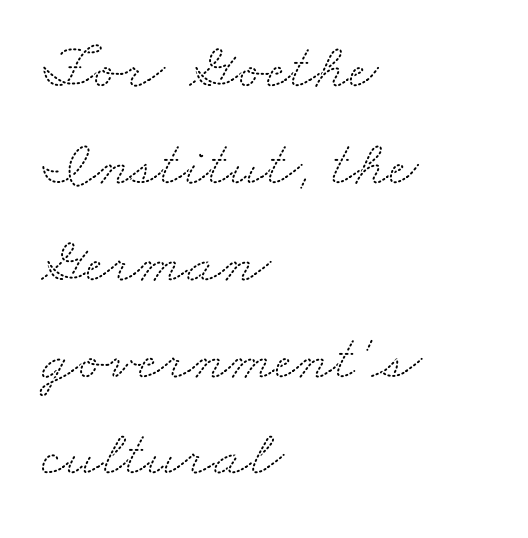
{"serif": "yes", "width": "wide", "stroke_contrast": "medium", "x_height": "small", "monospaced": "no", "underline": "no", "align": "left", "line_spacing": "normal", "line_spacing_ratio": 1.49, "letter_spacing": "normal", "letter_spacing_em": 0.0, "glyph_px": 65}
